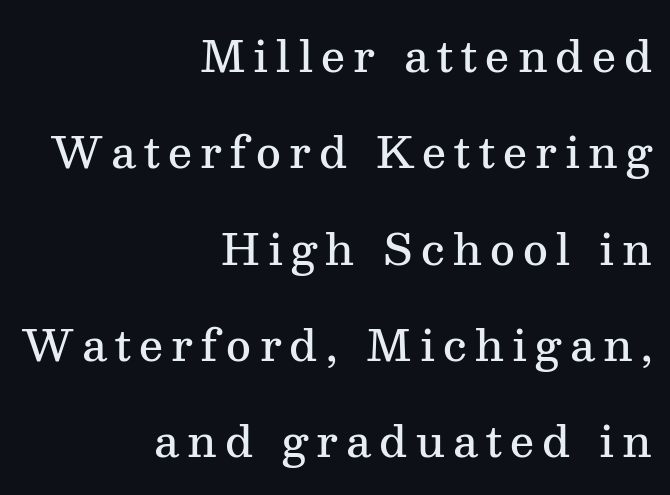
Q: Is the text bold? A: Semi-bold.
Q: Is the text italic (slanted)? A: No, it is upright.
Q: Is the typeface a serif or a sans-serif typeface? A: Serif.
Q: Is the text underlined? A: No.
Q: How is the paragraph aligned? A: Right-aligned.
Q: Is the spacing between lines tight, normal or loose? A: Loose.
Q: Width (condensed, normal, or wide)? A: Normal.
Q: Stroke contrast? A: Medium.
Q: x-height? A: Medium.
Q: Monospaced? A: No.
